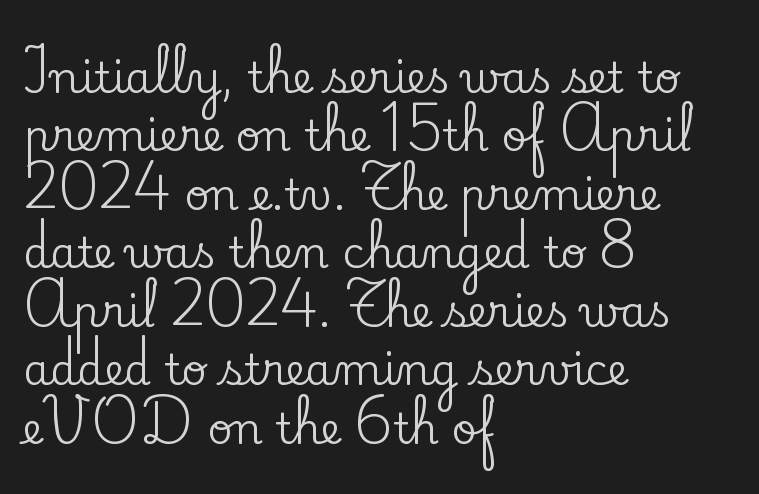
Q: Is the text italic (slanted)? A: No, it is upright.
Q: Is the typeface a serif or a sans-serif typeface? A: Serif.
Q: Is the text underlined? A: No.
Q: How is the paragraph aligned? A: Left-aligned.
Q: Is the spacing between letters normal or unusually wide? A: Normal.
Q: Is the spacing between lines tight, normal or loose? A: Normal.
Q: Width (condensed, normal, or wide)? A: Normal.
Q: Stroke contrast? A: Low.
Q: x-height? A: Small.
Q: Monospaced? A: No.
